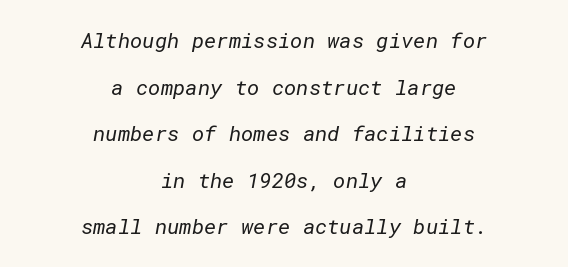
Q: Is the text bold? A: No.
Q: Is the text underlined? A: No.
Q: How is the paragraph aligned? A: Centered.
Q: Is the spacing between letters normal or unusually wide? A: Normal.
Q: Is the spacing between lines tight, normal or loose? A: Loose.
